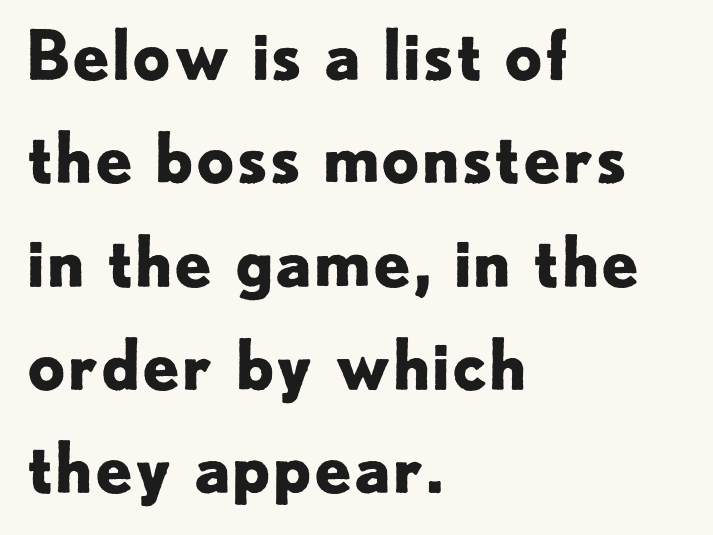
Q: Is the text bold? A: Yes.
Q: Is the text italic (slanted)? A: No, it is upright.
Q: Is the typeface a serif or a sans-serif typeface? A: Sans-serif.
Q: Is the text underlined? A: No.
Q: How is the paragraph aligned? A: Left-aligned.
Q: Is the spacing between letters normal or unusually wide? A: Normal.
Q: Is the spacing between lines tight, normal or loose? A: Normal.
Q: Width (condensed, normal, or wide)? A: Normal.
Q: Stroke contrast? A: Low.
Q: x-height? A: Small.
Q: Monospaced? A: No.
